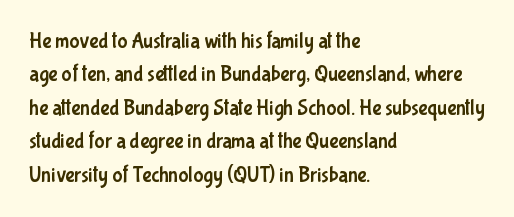
The image shows 21 px text type, upright; set left-aligned, normal line spacing (1.59x), normal letter spacing, not underlined.
